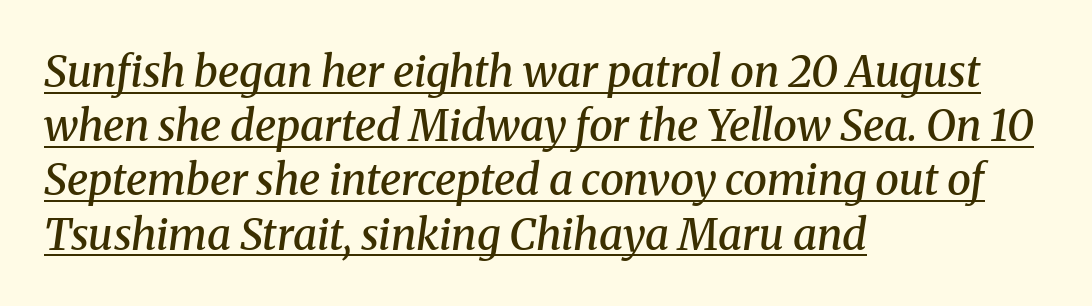
The image shows 43 px semibold serif type, italic (leaning right); set left-aligned, normal line spacing (1.26x), normal letter spacing, underlined; medium stroke contrast and a medium x-height.
